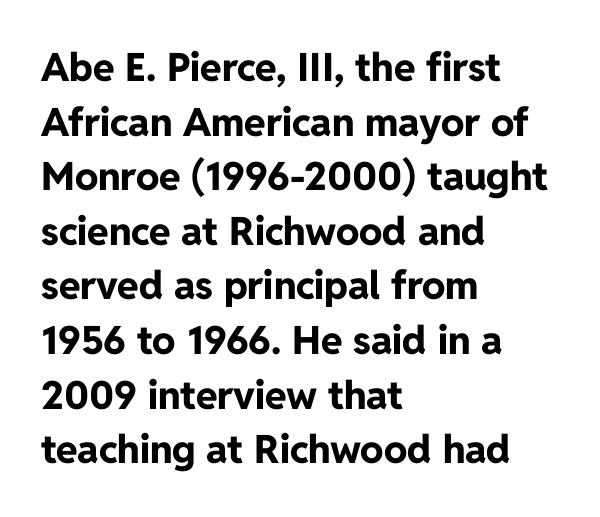
Q: Is the text bold? A: Yes.
Q: Is the text italic (slanted)? A: No, it is upright.
Q: Is the typeface a serif or a sans-serif typeface? A: Sans-serif.
Q: Is the text underlined? A: No.
Q: How is the paragraph aligned? A: Left-aligned.
Q: Is the spacing between letters normal or unusually wide? A: Normal.
Q: Is the spacing between lines tight, normal or loose? A: Normal.
Q: Width (condensed, normal, or wide)? A: Normal.
Q: Stroke contrast? A: Low.
Q: x-height? A: Medium.
Q: Monospaced? A: No.
